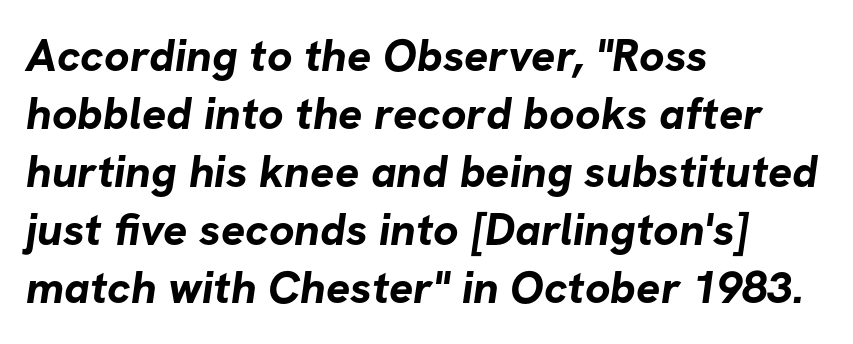
The image shows 45 px bold sans-serif type; set left-aligned, normal line spacing (1.29x), normal letter spacing, not underlined; low stroke contrast and a medium x-height.
